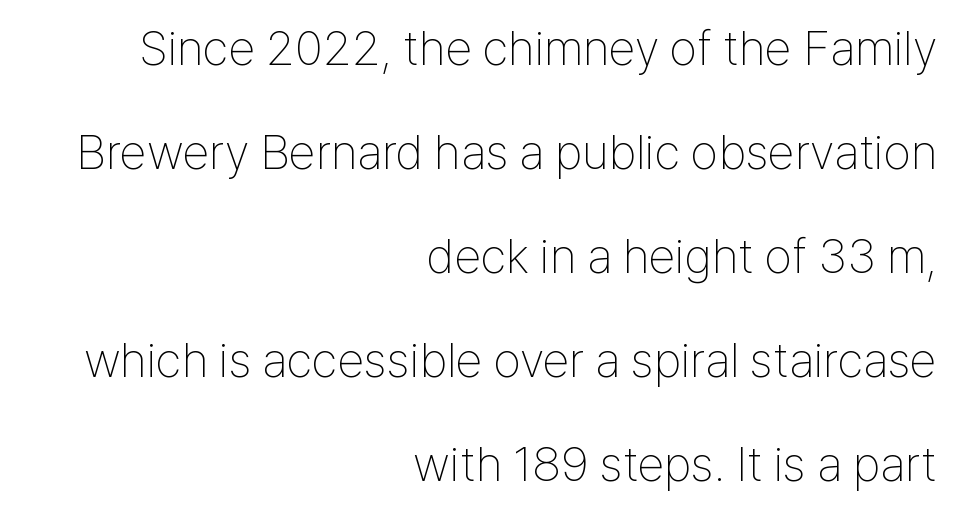
The rendering shows plain stroke endings on the letterforms — a sans-serif design. This sample is right-justified, so line beginnings fall wherever the words allow. This sample has the flowing, uneven cadence of proportional lettering. Horizontal bands of white between lines are thick stripes. Posture: vertical.
